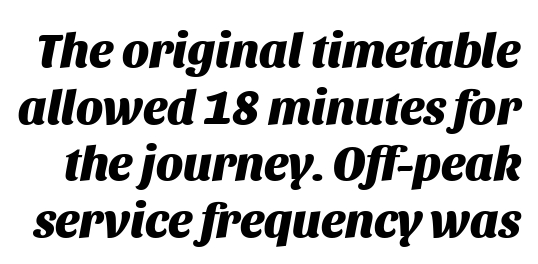
Pretty heavy lettering here — definitely bold. These lines are rendered in a variable-pitch font. Notice how the stems are inclined rather than vertical — that's the hallmark of italics. How are the letters spaced? Ordinarily, with no added tracking.
